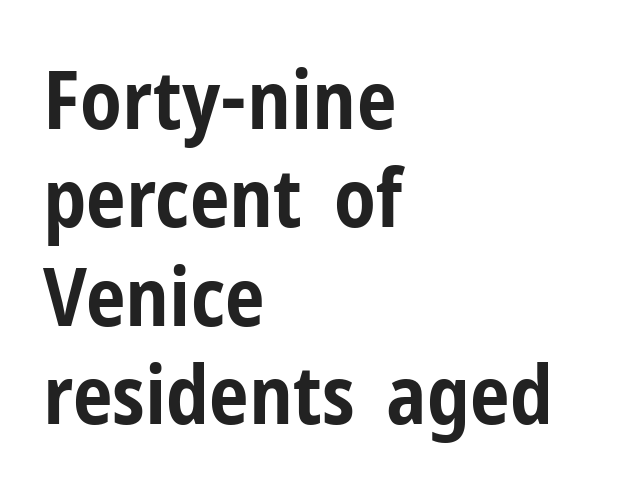
The rendering uses a bold face; every stroke is thick and dark. These lines are rendered in a variable-pitch font. Posture: upright roman. Teacher's note: observe the even left margin — that is flush-left alignment.
